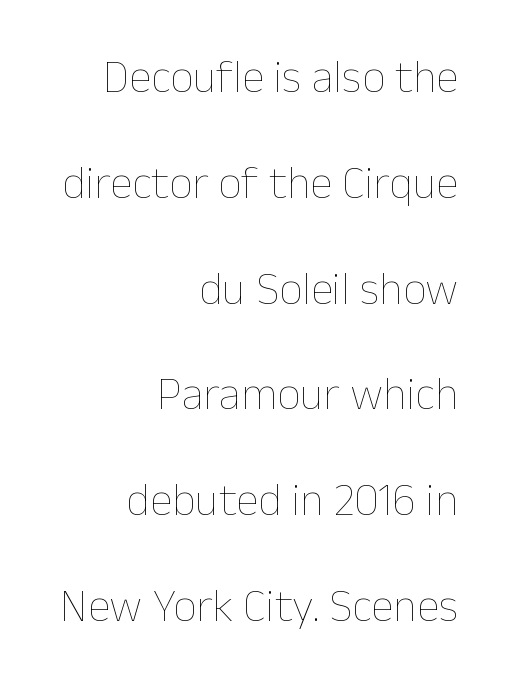
{"italic": "no", "bold": "no", "weight": "thin", "width": "normal", "stroke_contrast": "low", "x_height": "medium", "monospaced": "no", "underline": "no", "align": "right", "line_spacing": "loose", "line_spacing_ratio": 2.3, "letter_spacing": "normal", "letter_spacing_em": 0.0, "glyph_px": 46}
